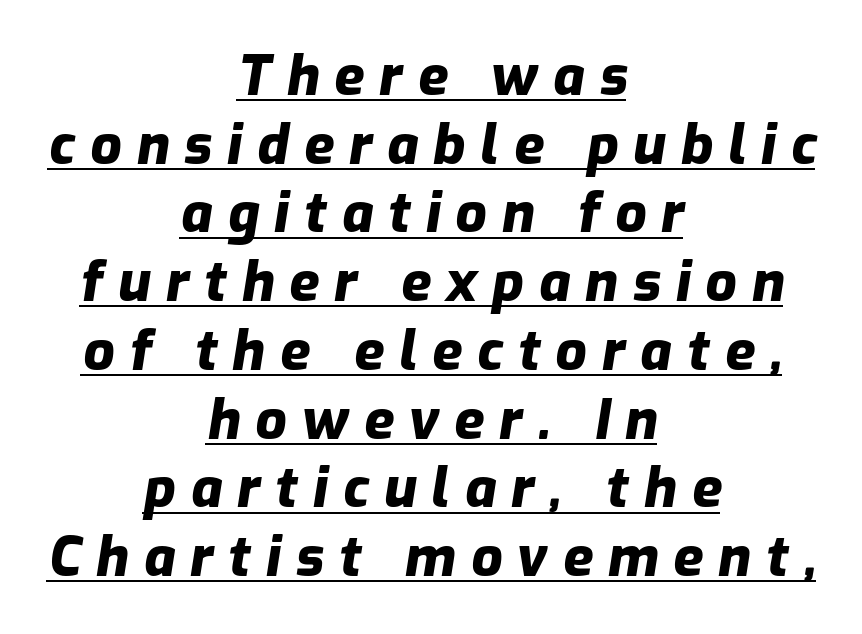
Q: Is the text bold? A: Yes.
Q: Is the text italic (slanted)? A: Yes, it leans right by about 9 degrees.
Q: Is the text underlined? A: Yes.
Q: How is the paragraph aligned? A: Centered.
Q: Is the spacing between letters normal or unusually wide? A: Unusually wide.
Q: Is the spacing between lines tight, normal or loose? A: Normal.
Q: Width (condensed, normal, or wide)? A: Normal.
Q: Stroke contrast? A: Low.
Q: x-height? A: Medium.
Q: Monospaced? A: No.
